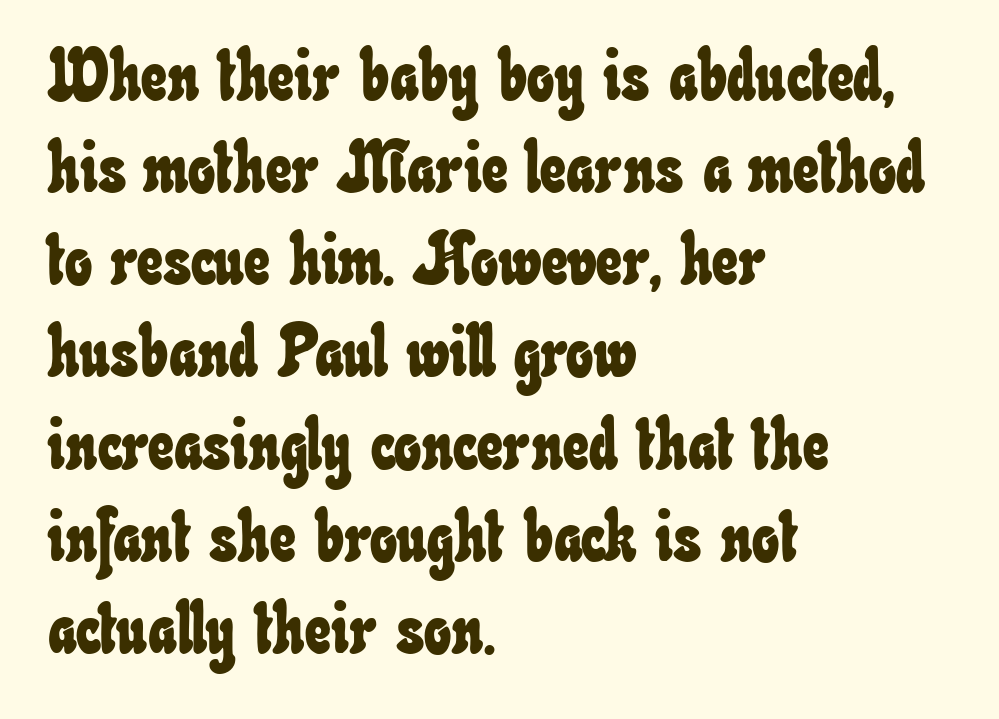
The image shows 72 px condensed type; set left-aligned, normal line spacing (1.28x), normal letter spacing, not underlined; low stroke contrast and a small x-height.
